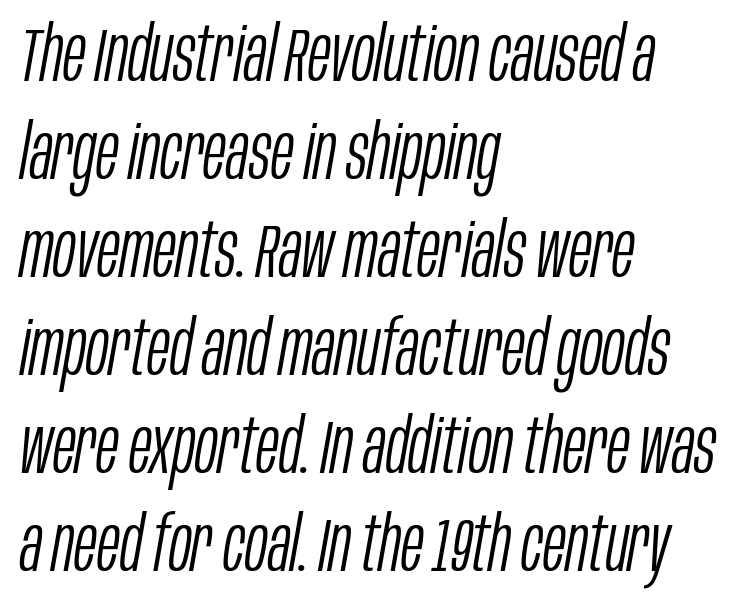
There's an unmistakable incline to the writing here. Is the stroke heavy? The answer is a plain regular-or-lighter. In terms of leading, this rendering sits right in the middle. A student would call this left alignment; a typographer would say flush left, rag right. Compared with typical body copy, the letter spacing here is the same. The glyphs are unaccompanied by any horizontal stroke below them.
